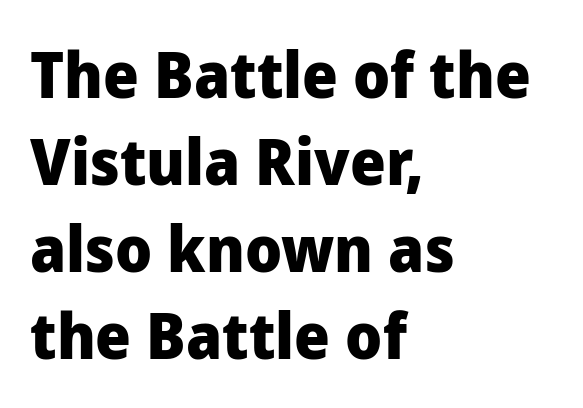
Horizontally, the lines are justified to the leading edge only. Quick note: interline space is typical. Chunky letters — that's bold for sure. Every character sits straight up, as roman type does. Honestly, there is no underline to notice here at all.
